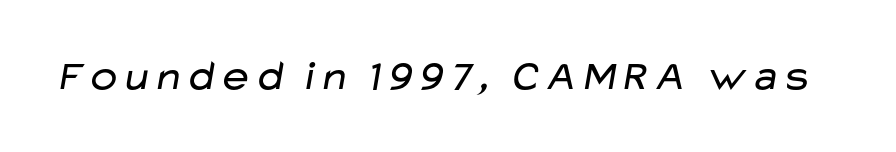
A light-to-regular cut is what we see here. Here the designer chose a conventional face with non-uniform glyph widths. The line texture is even and compact thanks to regular tracking. To sum up the face: it is a sans, with no serifs.
